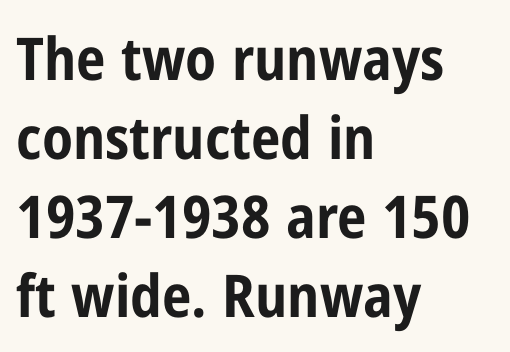
Q: Is the text bold? A: Yes.
Q: Is the text italic (slanted)? A: No, it is upright.
Q: Is the typeface a serif or a sans-serif typeface? A: Sans-serif.
Q: Is the text underlined? A: No.
Q: How is the paragraph aligned? A: Left-aligned.
Q: Is the spacing between letters normal or unusually wide? A: Normal.
Q: Is the spacing between lines tight, normal or loose? A: Normal.
Q: Width (condensed, normal, or wide)? A: Condensed.
Q: Stroke contrast? A: Low.
Q: x-height? A: Medium.
Q: Monospaced? A: No.
